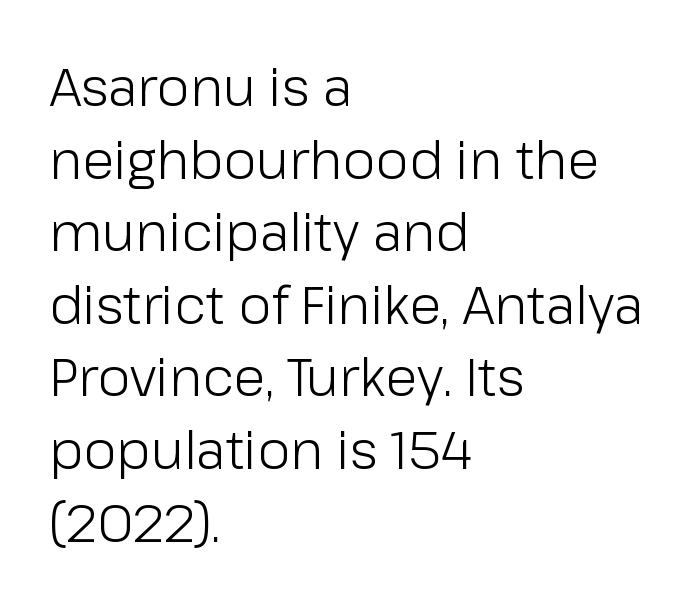
{"serif": "no", "italic": "no", "bold": "no", "weight": "light", "width": "normal", "stroke_contrast": "low", "x_height": "medium", "monospaced": "no", "underline": "no", "align": "left", "line_spacing": "normal", "line_spacing_ratio": 1.37, "letter_spacing": "normal", "letter_spacing_em": 0.0, "glyph_px": 53}
